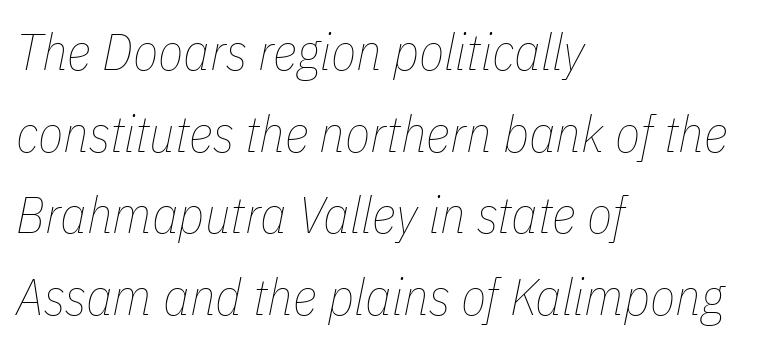
{"italic": "yes", "lean": "right", "slant_degrees": 11, "bold": "no", "weight": "thin", "width": "condensed", "stroke_contrast": "low", "x_height": "medium", "monospaced": "no", "underline": "no", "align": "left", "line_spacing": "normal", "line_spacing_ratio": 1.57, "letter_spacing": "normal", "letter_spacing_em": 0.0, "glyph_px": 52}
